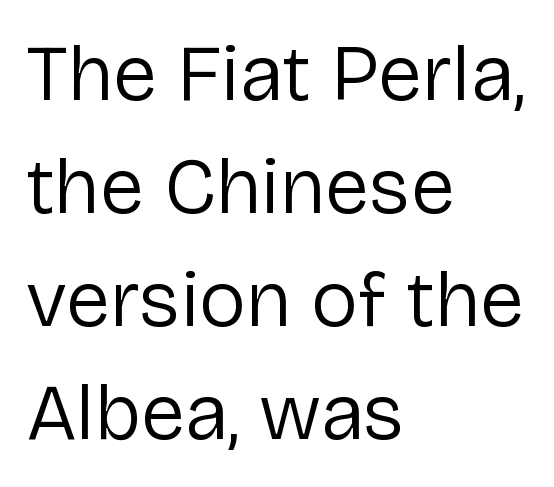
Q: Is the text bold? A: No.
Q: Is the text italic (slanted)? A: No, it is upright.
Q: Is the typeface a serif or a sans-serif typeface? A: Sans-serif.
Q: Is the text underlined? A: No.
Q: How is the paragraph aligned? A: Left-aligned.
Q: Is the spacing between letters normal or unusually wide? A: Normal.
Q: Is the spacing between lines tight, normal or loose? A: Normal.
Q: Width (condensed, normal, or wide)? A: Normal.
Q: Stroke contrast? A: Low.
Q: x-height? A: Medium.
Q: Monospaced? A: No.
